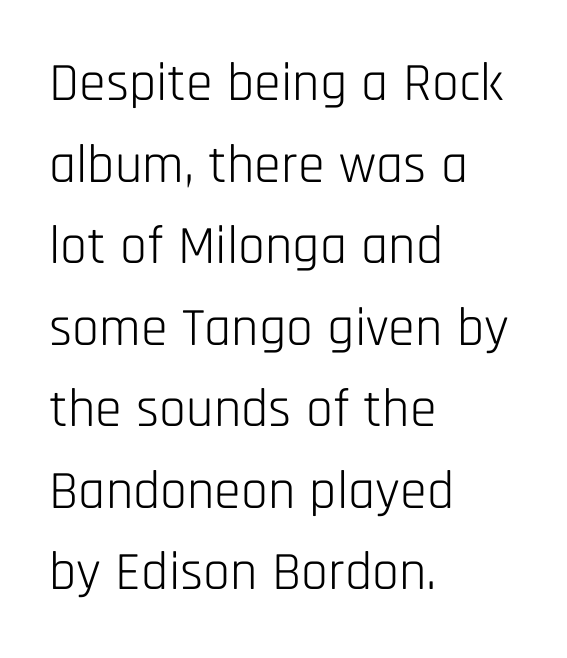
Descenders hang freely into open space. A quiet, ordinary-to-light weight characterises the typeface. Serif or sans? Sans — the stroke terminals are bare. Students, note that the glyphs here touch the page at normal intervals.
